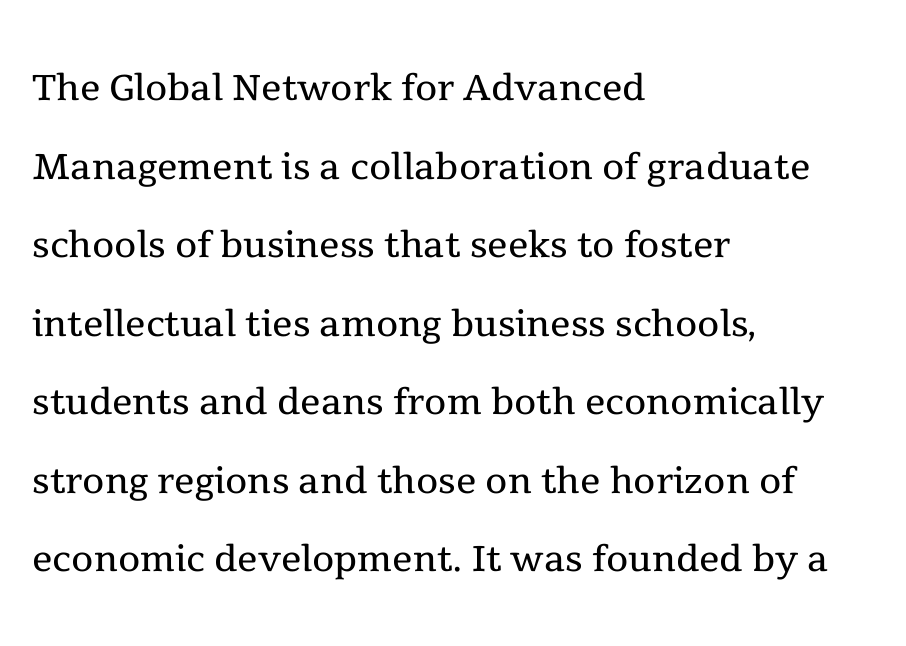
The image shows 51 px regular-weight serif type, upright; set left-aligned, normal line spacing (1.54x), normal letter spacing, not underlined; a medium x-height.
